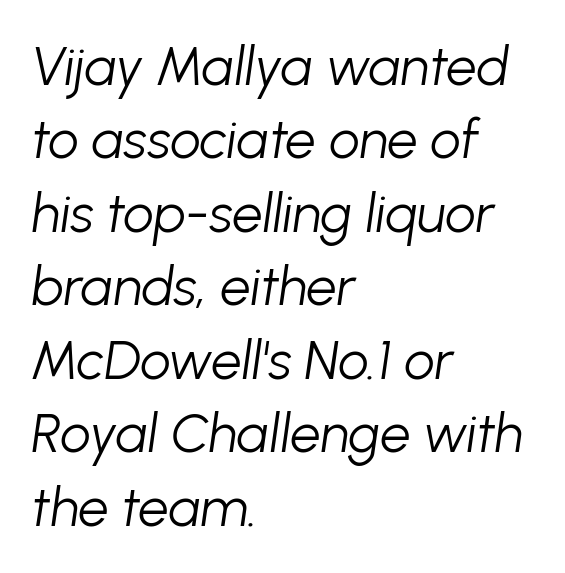
The axis of the letterforms is tilted away from vertical. Interline gaps are of average width in this sample. Underline: absent. Do the characters align in a grid? No, the font is proportional. Each stroke keeps to a modest, everyday thickness or less.
